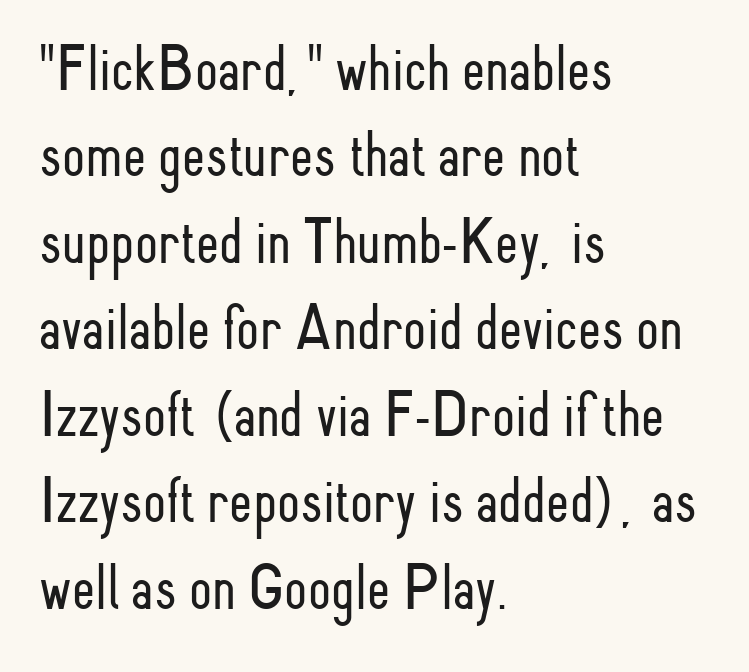
The image shows 66 px light, condensed sans-serif type, upright; set left-aligned, normal line spacing (1.31x), normal letter spacing, not underlined; low stroke contrast and a small x-height.
